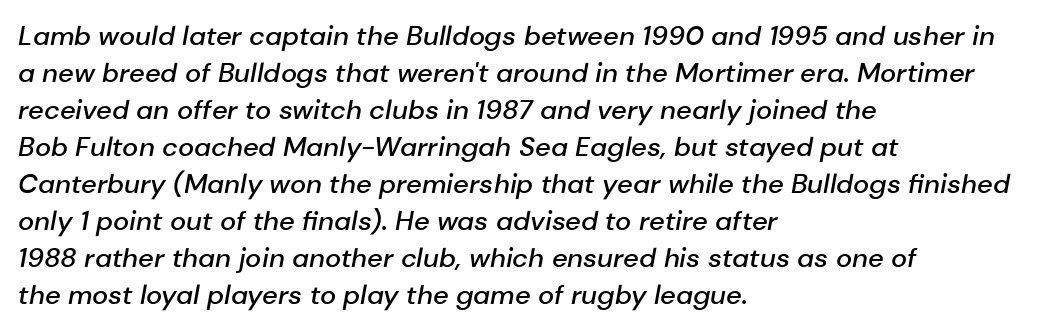
Q: Is the text bold? A: Semi-bold.
Q: Is the text italic (slanted)? A: Yes, it leans right by about 10 degrees.
Q: Is the text underlined? A: No.
Q: How is the paragraph aligned? A: Left-aligned.
Q: Is the spacing between letters normal or unusually wide? A: Normal.
Q: Is the spacing between lines tight, normal or loose? A: Normal.
